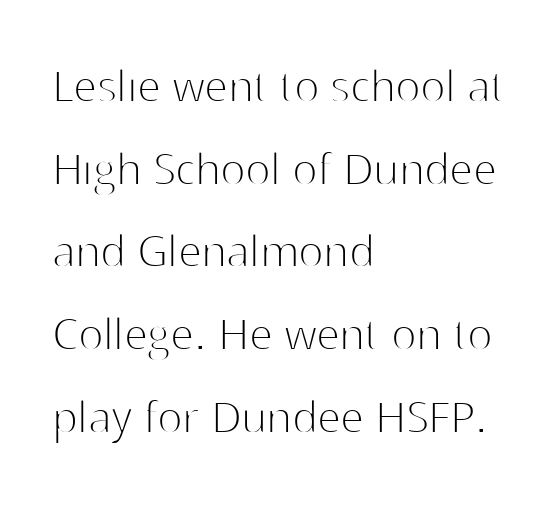
The image shows 53 px thin sans-serif type, upright; set left-aligned, normal line spacing (1.56x), normal letter spacing, not underlined; high stroke contrast and a medium x-height.
